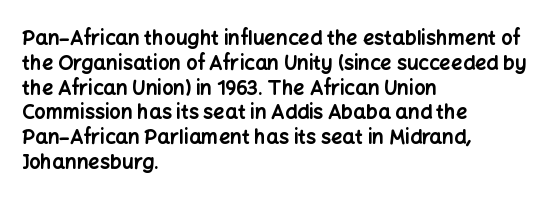
The image shows 20 px bold type, upright; set left-aligned, line spacing 1.24x, normal letter spacing, not underlined.
